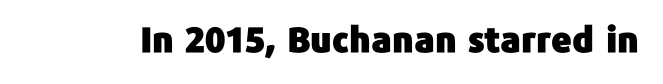
The words here are not underlined. Posture: upright roman. Each letter's strokes conclude bluntly, with no projecting serifs. Spacing between characters is what you'd get straight out of the box.
